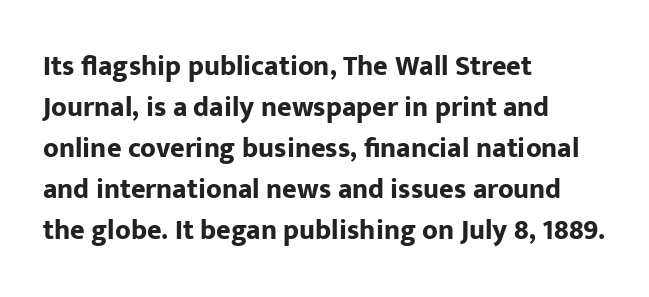
Q: Is the text bold? A: Yes.
Q: Is the text italic (slanted)? A: No, it is upright.
Q: Is the typeface a serif or a sans-serif typeface? A: Sans-serif.
Q: Is the text underlined? A: No.
Q: How is the paragraph aligned? A: Left-aligned.
Q: Is the spacing between letters normal or unusually wide? A: Normal.
Q: Is the spacing between lines tight, normal or loose? A: Normal.
Q: Width (condensed, normal, or wide)? A: Normal.
Q: Stroke contrast? A: Low.
Q: x-height? A: Medium.
Q: Monospaced? A: No.
